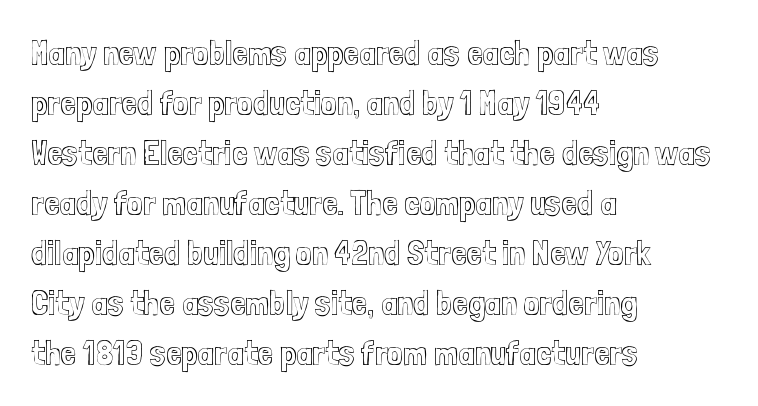
{"italic": "no", "width": "condensed", "x_height": "medium", "monospaced": "no", "underline": "no", "align": "left", "line_spacing": "normal", "line_spacing_ratio": 1.43, "letter_spacing": "normal", "letter_spacing_em": 0.0, "glyph_px": 35}
